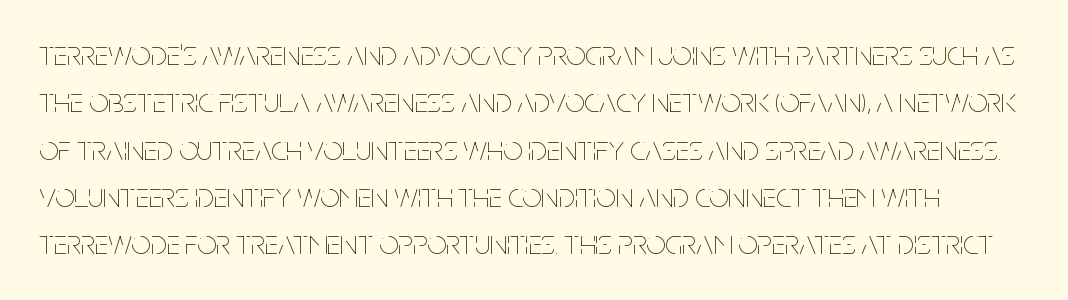
Q: Is the text bold? A: No.
Q: Is the text italic (slanted)? A: No, it is upright.
Q: Is the text underlined? A: No.
Q: Is the spacing between letters normal or unusually wide? A: Normal.
Q: Is the spacing between lines tight, normal or loose? A: Normal.
Q: Width (condensed, normal, or wide)? A: Condensed.
Q: Stroke contrast? A: Low.
Q: x-height? A: Large.
Q: Monospaced? A: No.
